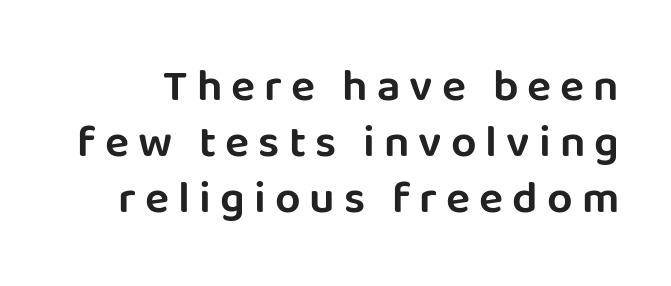
Q: Is the text italic (slanted)? A: No, it is upright.
Q: Is the typeface a serif or a sans-serif typeface? A: Sans-serif.
Q: Is the text underlined? A: No.
Q: Is the spacing between letters normal or unusually wide? A: Unusually wide.
Q: Width (condensed, normal, or wide)? A: Normal.
Q: Stroke contrast? A: Low.
Q: x-height? A: Large.
Q: Monospaced? A: No.
